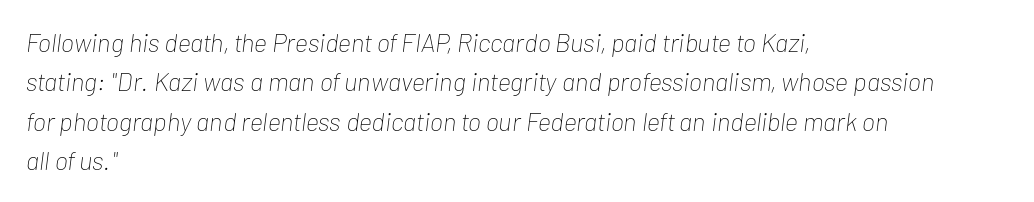
The image shows 26 px text type, italic (leaning right); set left-aligned, normal line spacing (1.51x), normal letter spacing, not underlined.
